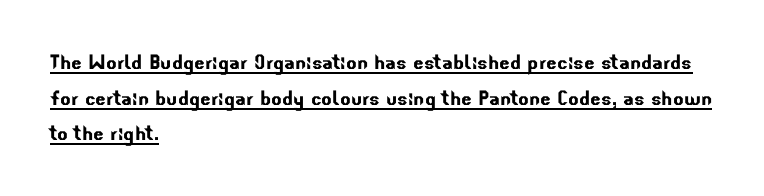
Q: Is the text underlined? A: Yes.
Q: How is the paragraph aligned? A: Left-aligned.
Q: Is the spacing between letters normal or unusually wide? A: Normal.
Q: Is the spacing between lines tight, normal or loose? A: Normal.
